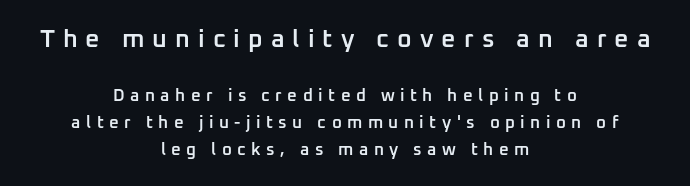
Check under the words: just untouched page. Larger block? The one above; the one below is distinctly smaller. The block of text has a typical density, with ordinary space between rows. One-word summary of the alignment: center. Set as a demibold, roughly 600 on the weight scale. The rendering inserts visible extra space after every character.
